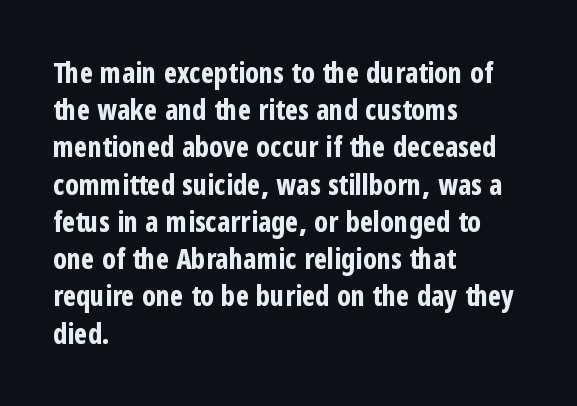
The image shows 28 px bold, condensed sans-serif type, upright; set left-aligned, normal line spacing (1.33x), normal letter spacing, not underlined; low stroke contrast and a medium x-height.
